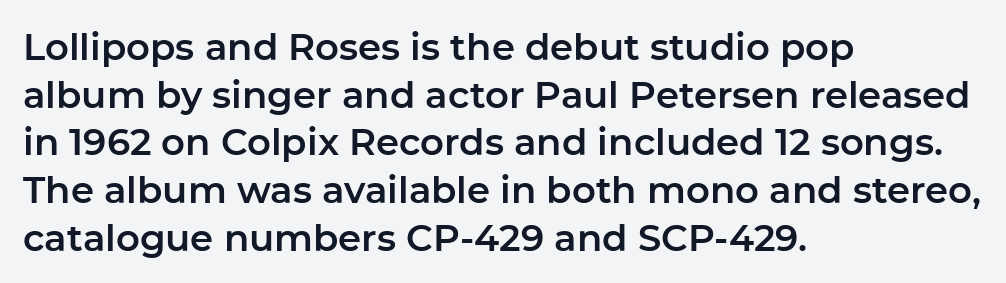
{"serif": "no", "italic": "no", "width": "normal", "stroke_contrast": "low", "x_height": "medium", "monospaced": "no", "underline": "no", "align": "left", "line_spacing": "normal", "line_spacing_ratio": 1.29, "letter_spacing": "normal", "letter_spacing_em": 0.0, "glyph_px": 37}
